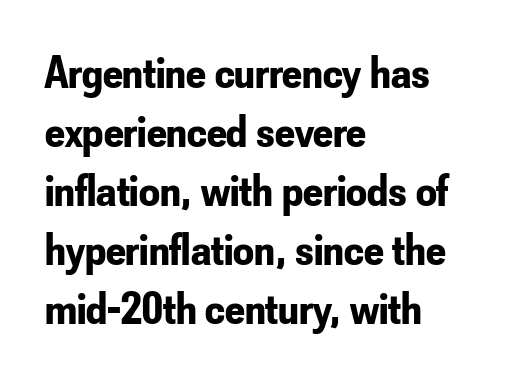
The image shows 46 px bold, condensed sans-serif type, upright; set left-aligned, normal line spacing (1.28x), normal letter spacing, not underlined; low stroke contrast and a small x-height.
